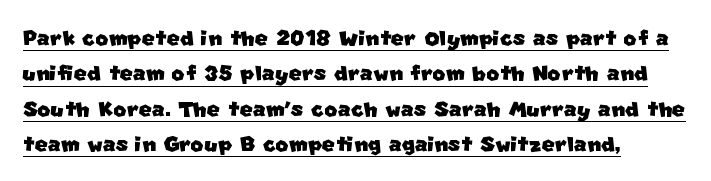
Q: Is the typeface a serif or a sans-serif typeface? A: Sans-serif.
Q: Is the text underlined? A: Yes.
Q: How is the paragraph aligned? A: Left-aligned.
Q: Is the spacing between letters normal or unusually wide? A: Normal.
Q: Is the spacing between lines tight, normal or loose? A: Normal.
Q: Width (condensed, normal, or wide)? A: Normal.
Q: Stroke contrast? A: Low.
Q: x-height? A: Large.
Q: Monospaced? A: No.
